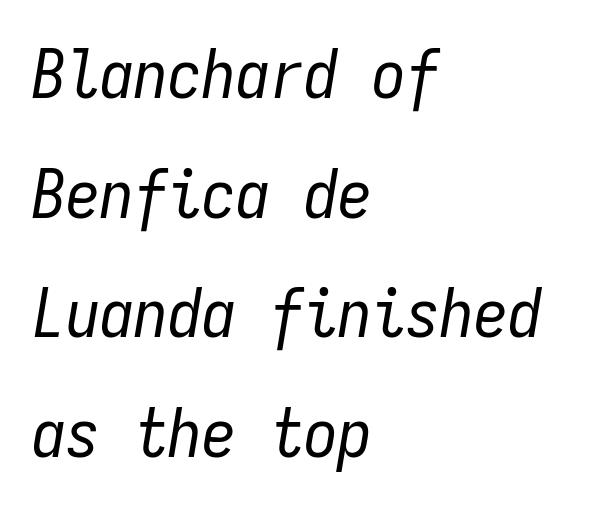
Q: Is the text bold? A: No.
Q: Is the text italic (slanted)? A: Yes, it leans right by about 9 degrees.
Q: Is the text underlined? A: No.
Q: How is the paragraph aligned? A: Left-aligned.
Q: Is the spacing between letters normal or unusually wide? A: Normal.
Q: Width (condensed, normal, or wide)? A: Condensed.
Q: Stroke contrast? A: Low.
Q: x-height? A: Medium.
Q: Monospaced? A: Yes.
